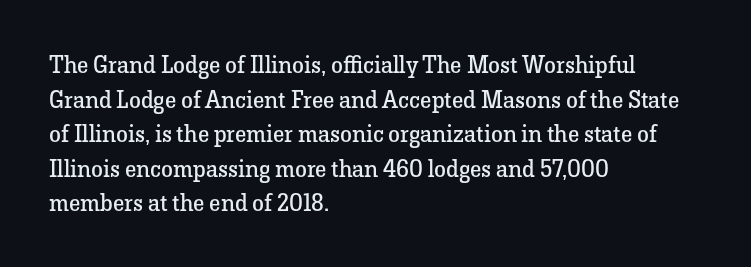
Regarding leading, the lines here are spaced in the standard way. The letters look calm and open, with moderate or lighter stems. Layout note: lines flush left. The rendering keeps characters at their native spacing. The lettering stays uniformly vertical, giving the passage a roman look. Underline: absent.
